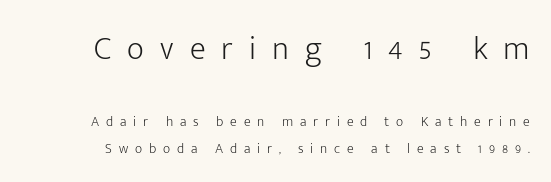
The image shows 33 px light sans-serif type, upright; set loose line spacing (1.9x), unusually wide letter spacing (+0.49 em), not underlined; the first (top) block is 2.36x larger; low stroke contrast and a medium x-height.
